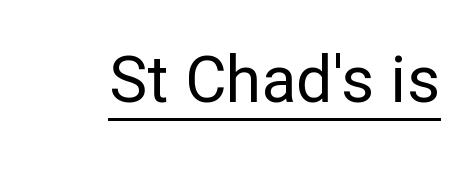
{"serif": "no", "italic": "no", "bold": "no", "weight": "regular", "width": "normal", "stroke_contrast": "low", "x_height": "medium", "monospaced": "no", "underline": "yes", "letter_spacing": "normal", "letter_spacing_em": 0.0, "glyph_px": 64}
